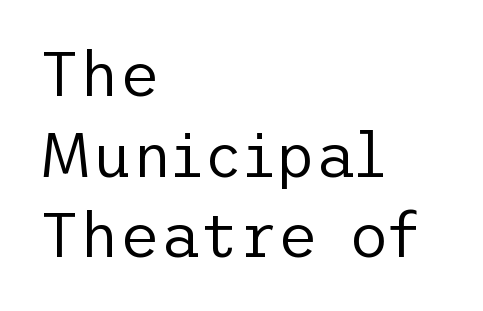
The image shows 62 px regular-weight sans-serif type, upright; set left-aligned, normal line spacing (1.3x), normal letter spacing, not underlined; low stroke contrast and a medium x-height.
